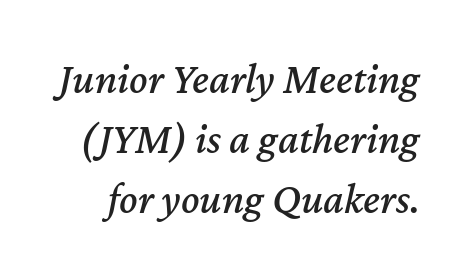
{"italic": "yes", "lean": "right", "slant_degrees": 12, "width": "normal", "stroke_contrast": "medium", "x_height": "medium", "monospaced": "no", "underline": "no", "line_spacing": "normal", "line_spacing_ratio": 1.4, "letter_spacing": "normal", "letter_spacing_em": 0.0, "glyph_px": 43}
